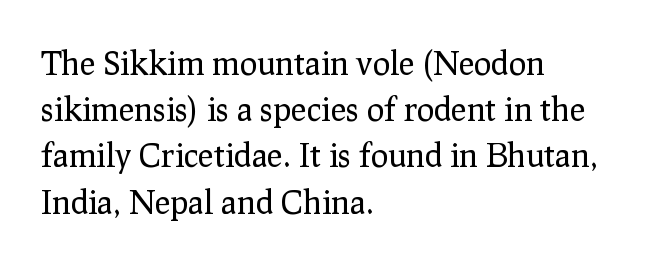
Q: Is the text bold? A: No.
Q: Is the text italic (slanted)? A: No, it is upright.
Q: Is the typeface a serif or a sans-serif typeface? A: Serif.
Q: Is the text underlined? A: No.
Q: How is the paragraph aligned? A: Left-aligned.
Q: Is the spacing between letters normal or unusually wide? A: Normal.
Q: Is the spacing between lines tight, normal or loose? A: Normal.
Q: Width (condensed, normal, or wide)? A: Normal.
Q: Stroke contrast? A: Low.
Q: x-height? A: Medium.
Q: Monospaced? A: No.
